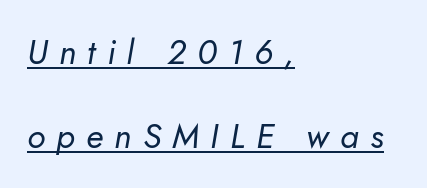
The typesetting does not lean heavy: it is not bold. These lines are set flush left with a ragged right edge. Rows of type keep a wide berth in the vertical direction. The words here are underlined.
